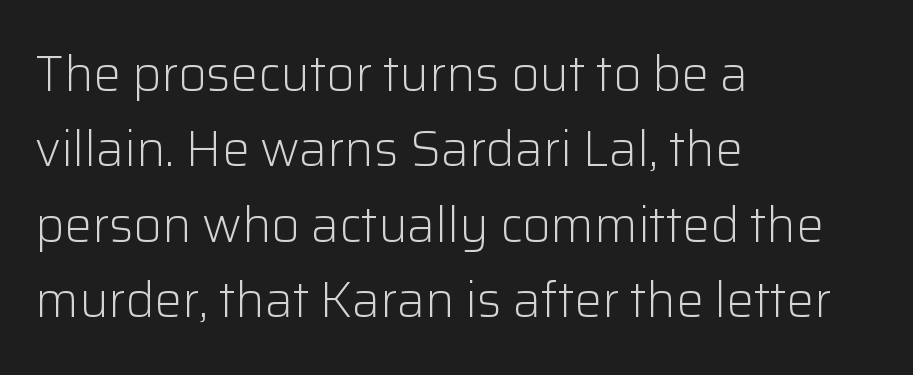
The image shows 49 px light sans-serif type, upright; set left-aligned, normal line spacing (1.54x), normal letter spacing, not underlined; low stroke contrast and a medium x-height.
